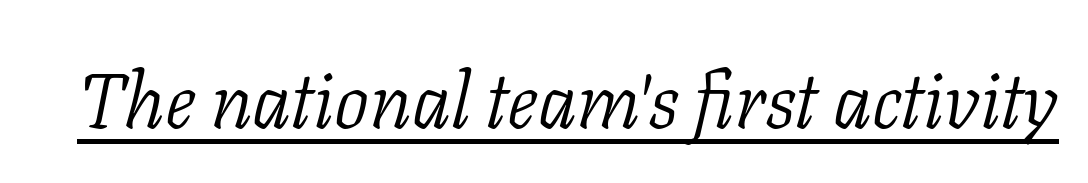
The image shows 78 px light serif type, italic (leaning right); set normal letter spacing, underlined; low stroke contrast and a medium x-height.
